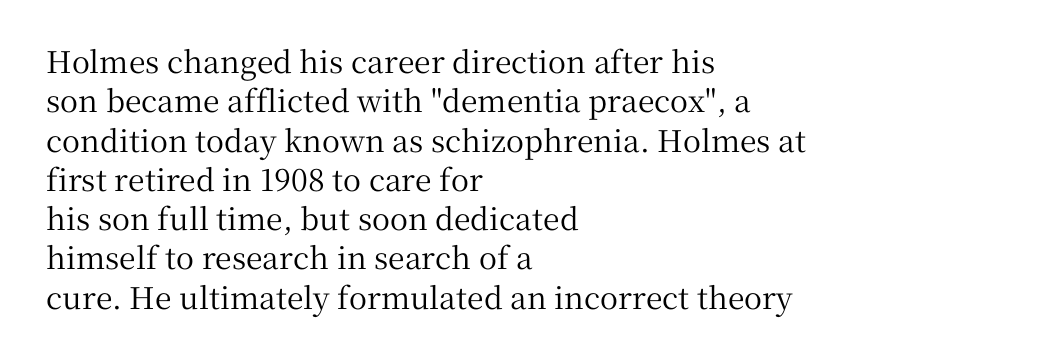
Left-aligned paragraph, ragged on the right. Spacing between characters is what you'd get straight out of the box. The type family on display is of the serif kind. Ordinary non-slanted type is in use.
